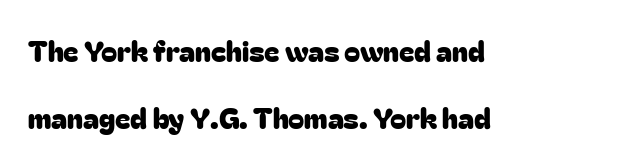
Q: Is the text italic (slanted)? A: No, it is upright.
Q: Is the typeface a serif or a sans-serif typeface? A: Sans-serif.
Q: Is the text underlined? A: No.
Q: How is the paragraph aligned? A: Left-aligned.
Q: Is the spacing between letters normal or unusually wide? A: Normal.
Q: Is the spacing between lines tight, normal or loose? A: Loose.
Q: Width (condensed, normal, or wide)? A: Normal.
Q: Stroke contrast? A: Low.
Q: x-height? A: Medium.
Q: Monospaced? A: No.
